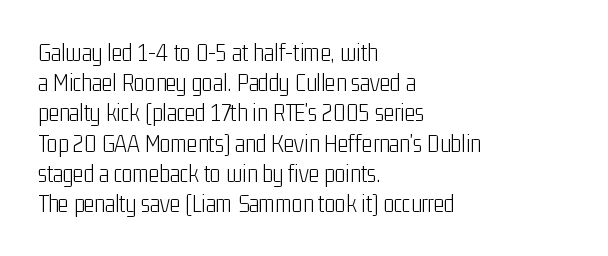
{"italic": "no", "bold": "no", "underline": "no", "align": "left", "line_spacing_ratio": 1.21, "letter_spacing": "normal", "letter_spacing_em": 0.0, "glyph_px": 25}
